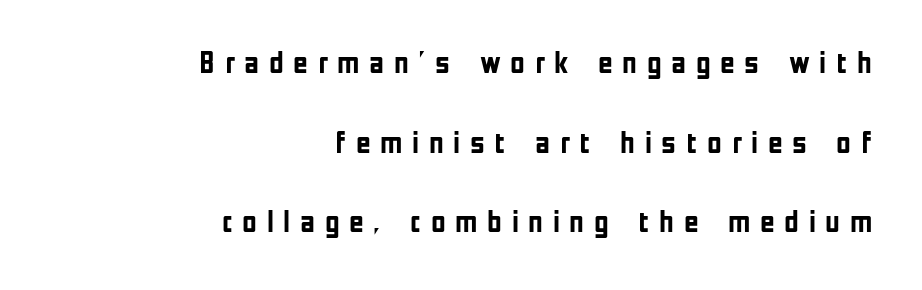
It's the straight-up-and-down kind of type. The characters look thick and weighty, a clear bold. If you measured baseline to baseline, you'd find a long distance. Students, note that the glyphs here are deliberately spaced far apart. The glyphs in this specimen are sans serif.
